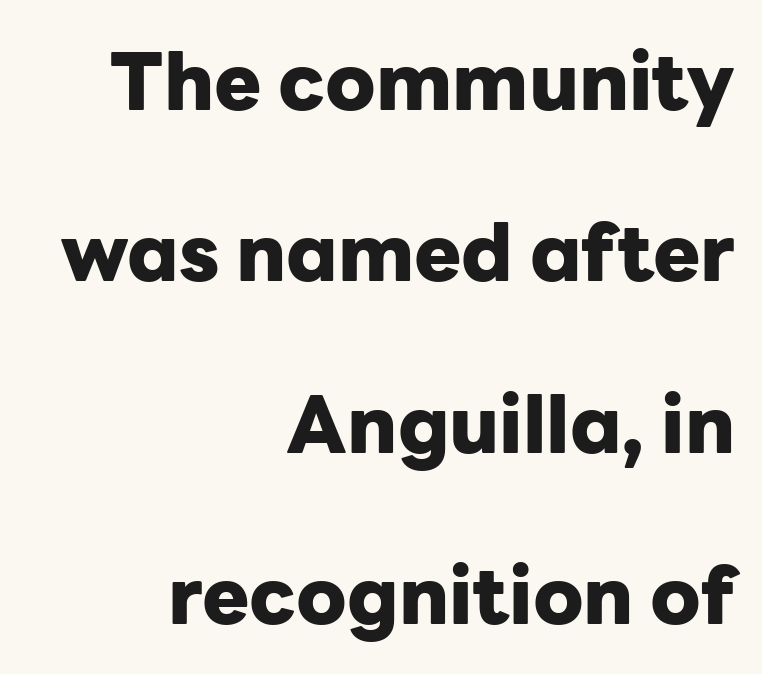
Tracking value appears to be zero — textbook default spacing. Horizontal bands of white between lines are thick stripes. The lettering stays uniformly vertical, giving the passage a roman look. Varying glyph widths throughout — classic text-font behaviour. Line ends are locked; line starts wander.
